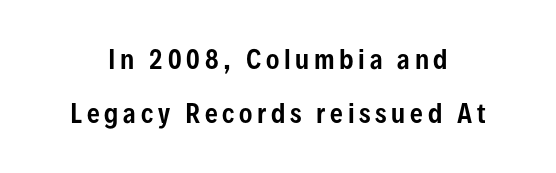
This sample trades compactness for vertical openness between lines. Does the copy run flush right? No — it is centered line by line. A clean baseline with only descenders dipping below it. Does the lettering tilt? It doesn't — this is upright.
